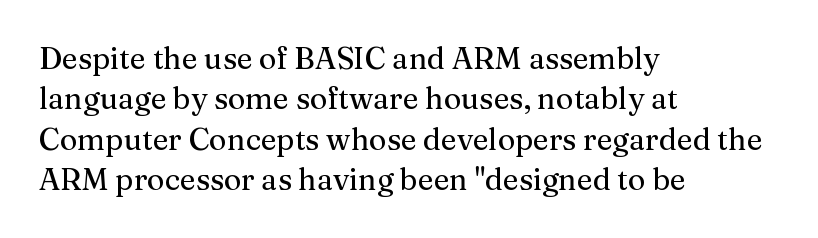
Underlining? Definitely not there. This is the regular roman posture of the typeface. The passage is arranged the way most books set body copy — flush left. Old-style or modern, the face here clearly has serifs.
